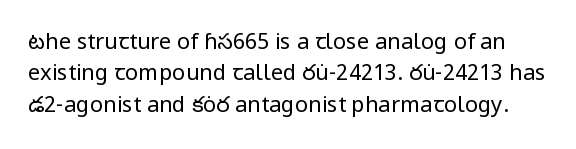
Q: Is the text bold? A: No.
Q: Is the text italic (slanted)? A: No, it is upright.
Q: Is the text underlined? A: No.
Q: Is the spacing between letters normal or unusually wide? A: Normal.
Q: Is the spacing between lines tight, normal or loose? A: Normal.
